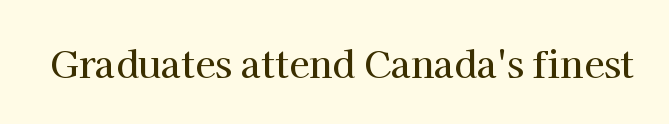
The face used here is proportionally spaced, like ordinary book or web type. You can tell from the footed stems that serif type was used. The axis of the letterforms is exactly vertical. Characters follow at the spacing the type designer built in. A bare baseline throughout the passage.
